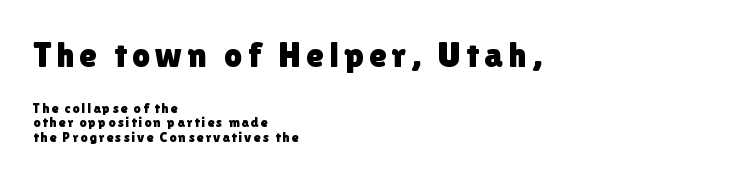
The image shows 36 px sans-serif type, upright; set left-aligned, tight line spacing (1.05x), not underlined; the first (top) block is 2.57x larger; low stroke contrast and a medium x-height.
